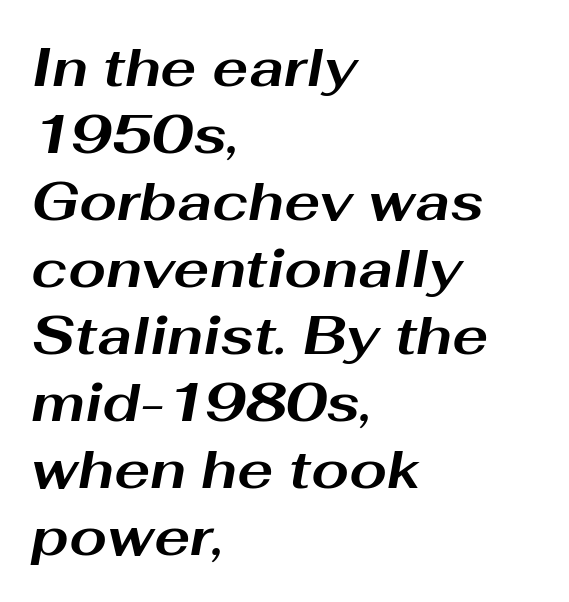
The image shows 54 px bold, wide type, italic (leaning right); set left-aligned, line spacing 1.24x, normal letter spacing, not underlined; medium stroke contrast and a medium x-height.
